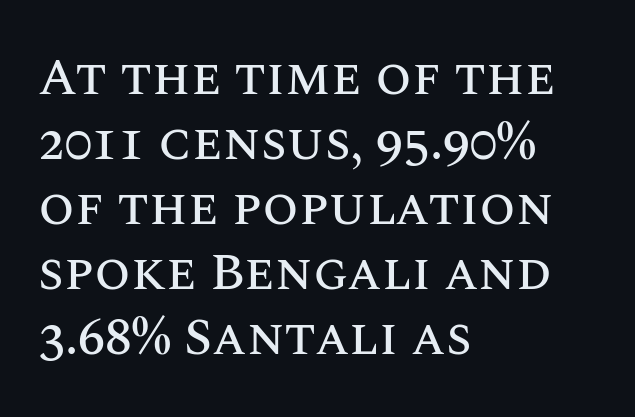
Check under the words: just untouched page. Compared with typical body copy, the letter spacing here is the same. The passage shown stacks its lines at a standard gap. The letters advance in unequal steps, a hallmark of proportional type.
